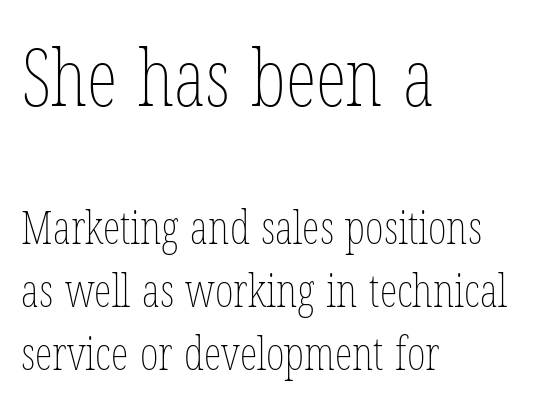
Q: Is the text bold? A: No.
Q: Is the text italic (slanted)? A: No, it is upright.
Q: Is the text underlined? A: No.
Q: How is the paragraph aligned? A: Left-aligned.
Q: Is the spacing between letters normal or unusually wide? A: Normal.
Q: Is the spacing between lines tight, normal or loose? A: Normal.
Q: Which block of text is set in a larger size, the first (top) or the second (bottom)? A: The first (top) one.
Q: Width (condensed, normal, or wide)? A: Condensed.
Q: Stroke contrast? A: Low.
Q: x-height? A: Medium.
Q: Monospaced? A: No.
